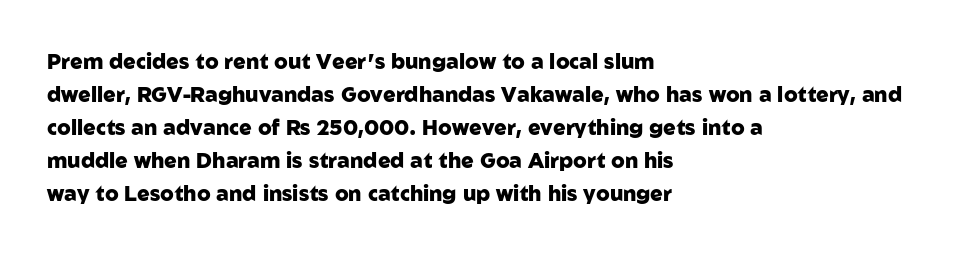
The sample has been set heavy, in full bold. Any mark beneath the type? The region is blank. The ragged edge is on the right, which tells us the setting is flush left. This sample uses plain, unmodified letter spacing. Posture: vertical. Does the leading feel generous? No, just average.
